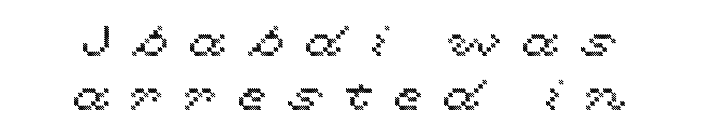
{"width": "wide", "x_height": "medium", "monospaced": "no", "underline": "no", "align": "center", "line_spacing": "normal", "line_spacing_ratio": 1.25, "letter_spacing": "wide", "letter_spacing_em": 0.47, "glyph_px": 43}
